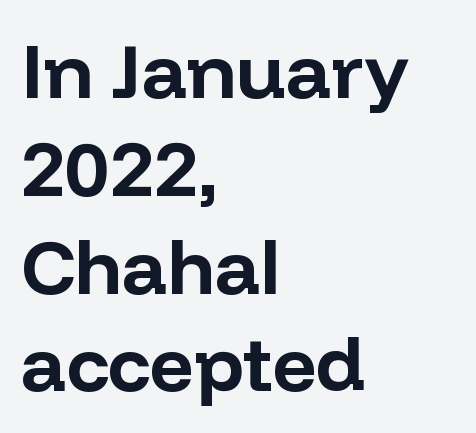
Q: Is the text bold? A: Yes.
Q: Is the text italic (slanted)? A: No, it is upright.
Q: Is the typeface a serif or a sans-serif typeface? A: Sans-serif.
Q: Is the text underlined? A: No.
Q: How is the paragraph aligned? A: Left-aligned.
Q: Is the spacing between letters normal or unusually wide? A: Normal.
Q: Is the spacing between lines tight, normal or loose? A: Normal.
Q: Width (condensed, normal, or wide)? A: Normal.
Q: Stroke contrast? A: Low.
Q: x-height? A: Medium.
Q: Monospaced? A: No.
